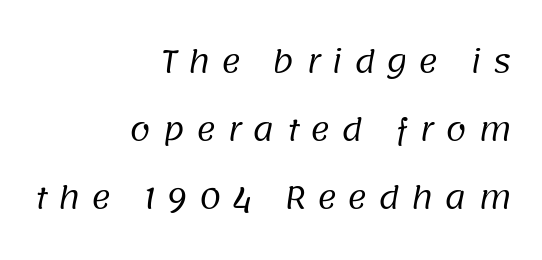
{"serif": "no", "bold": "no", "weight": "regular", "width": "normal", "stroke_contrast": "low", "x_height": "large", "monospaced": "no", "underline": "no", "align": "right", "line_spacing": "loose", "line_spacing_ratio": 2.27, "letter_spacing": "wide", "letter_spacing_em": 0.37, "glyph_px": 30}
